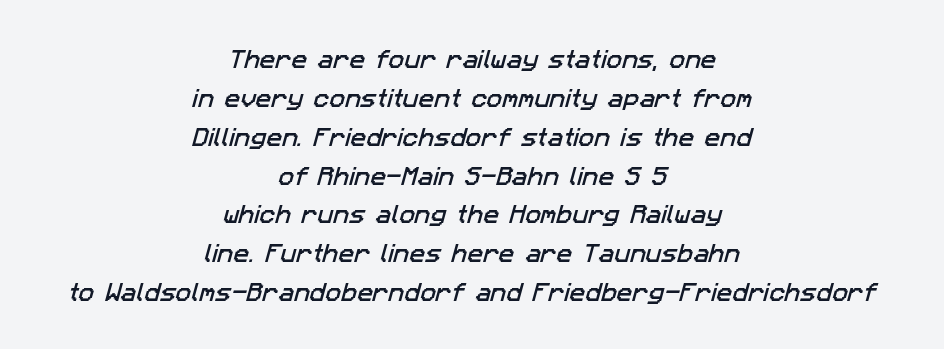
Q: Is the text underlined? A: No.
Q: How is the paragraph aligned? A: Centered.
Q: Is the spacing between letters normal or unusually wide? A: Normal.
